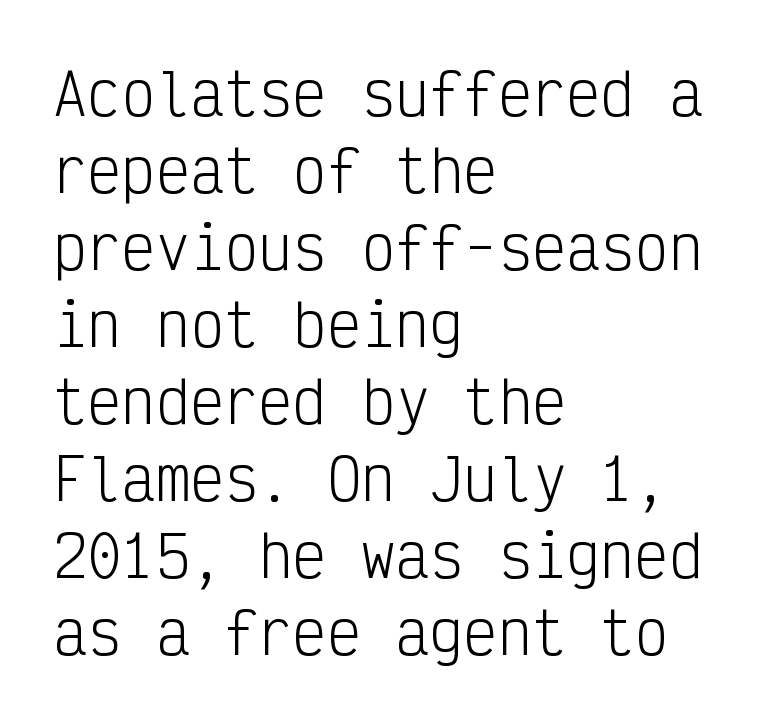
{"serif": "no", "italic": "no", "bold": "no", "weight": "light", "width": "condensed", "stroke_contrast": "low", "x_height": "medium", "monospaced": "yes", "underline": "no", "align": "left", "line_spacing": "normal", "line_spacing_ratio": 1.35, "letter_spacing": "normal", "letter_spacing_em": 0.0, "glyph_px": 57}
